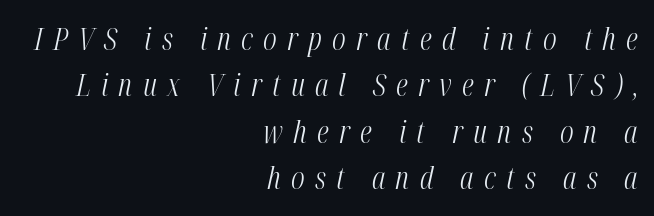
Weight: regular or lighter. The gaps between neighbouring characters are conspicuously large. Reading down the block, your eye finds every line finishing at a fixed right position. Underlining? Definitely not there. Each letter keeps its own natural width here, so spacing adapts to shape.
